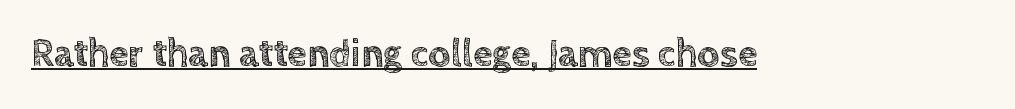
The image shows 39 px text type, upright; set normal letter spacing, underlined; a large x-height.
